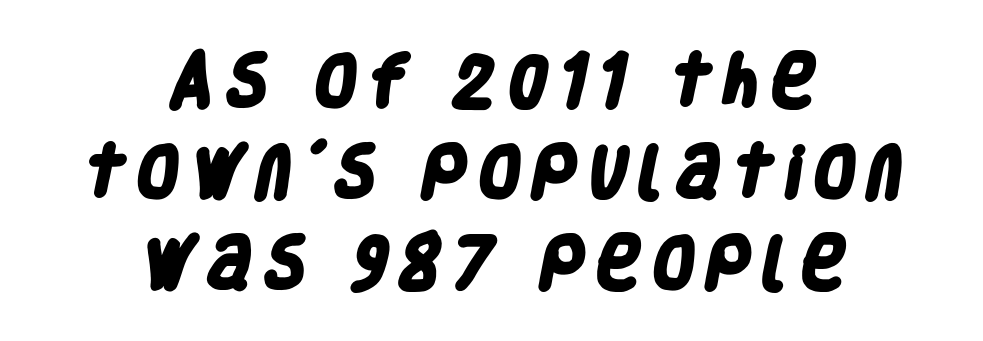
The image shows 57 px heavy, condensed sans-serif type; set centered, normal line spacing (1.6x), not underlined; low stroke contrast and a large x-height.
